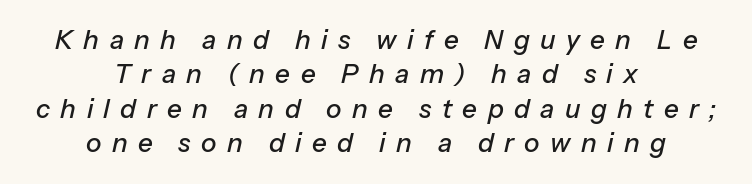
The rendering applies a slant to the glyphs. Tracking value appears strongly positive — letters spread wide. Plain, unruled lines of type. Normally led — the rows are evenly, conventionally spaced.
